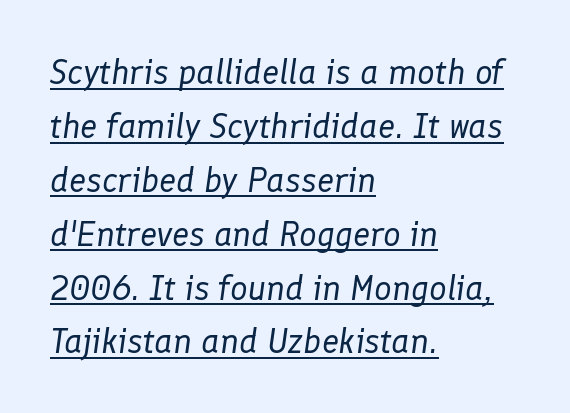
The image shows 35 px regular-weight type, italic (leaning right); set left-aligned, normal line spacing (1.54x), normal letter spacing, underlined; low stroke contrast and a medium x-height.
